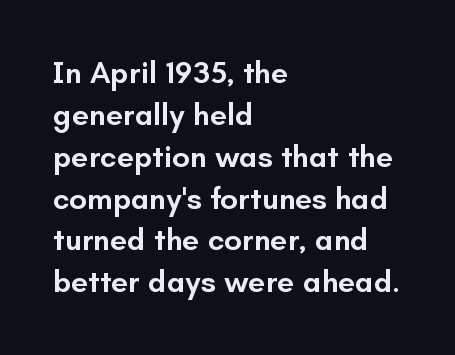
Q: Is the text bold? A: Semi-bold.
Q: Is the text italic (slanted)? A: No, it is upright.
Q: Is the typeface a serif or a sans-serif typeface? A: Sans-serif.
Q: Is the text underlined? A: No.
Q: How is the paragraph aligned? A: Left-aligned.
Q: Is the spacing between letters normal or unusually wide? A: Normal.
Q: Is the spacing between lines tight, normal or loose? A: Normal.
Q: Width (condensed, normal, or wide)? A: Normal.
Q: Stroke contrast? A: Low.
Q: x-height? A: Small.
Q: Monospaced? A: No.
